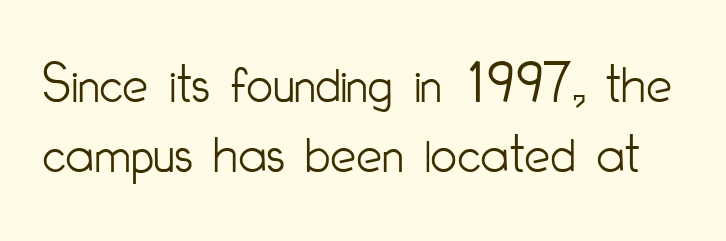
{"serif": "no", "italic": "no", "bold": "no", "weight": "light", "width": "condensed", "stroke_contrast": "low", "x_height": "small", "monospaced": "no", "underline": "no", "line_spacing_ratio": 1.21, "letter_spacing": "normal", "letter_spacing_em": 0.0, "glyph_px": 58}
